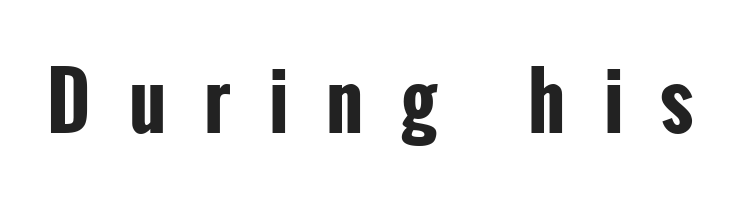
Here the glyphs are tracked loosely, breaking word shapes into spaced letters. The lettering stays uniformly vertical, giving the passage a roman look. Check the space under the baseline: it is left empty. Strong, thick strokes mark this as bold type. Think of a printed novel: that variable character pitch is what you see here.
